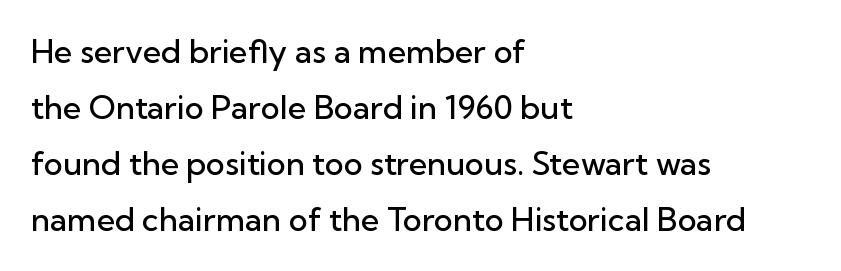
The image shows 32 px semibold sans-serif type, upright; set left-aligned, line spacing 1.75x, normal letter spacing, not underlined; low stroke contrast and a medium x-height.
